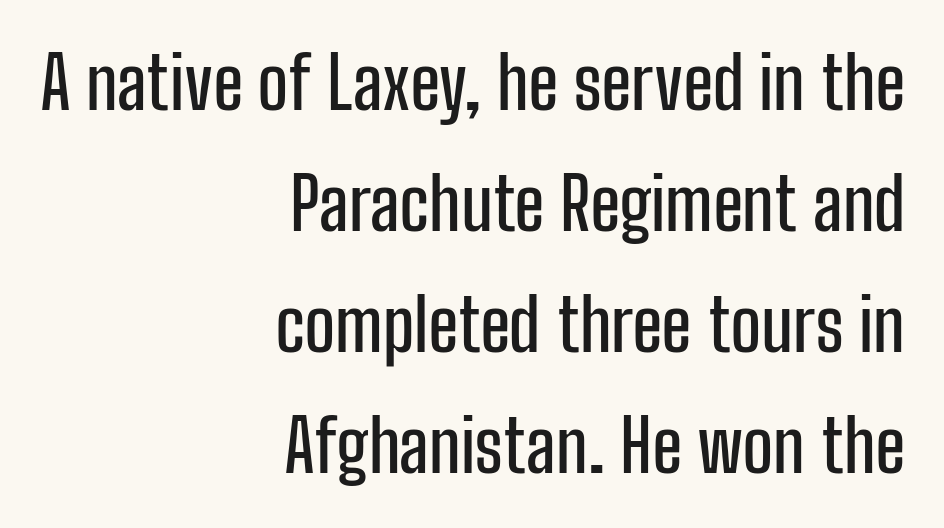
Horizontal bands of white between lines are of average thickness. Underline: absent. The letters stand upright; this is a roman face. Does extra space separate the letters? No, they use regular spacing. Here the designer chose a conventional face with non-uniform glyph widths. A typesetter would label this face a sans.
